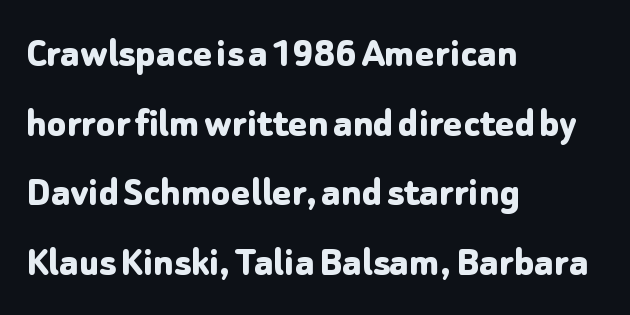
Underlining? Definitely not there. Typographic density is high because the face is bold. Looks like regular typesetting: each glyph gets only the width it needs. The lines sit at an ordinary, default distance from one another. The typography opts for an upright posture over an oblique one.
